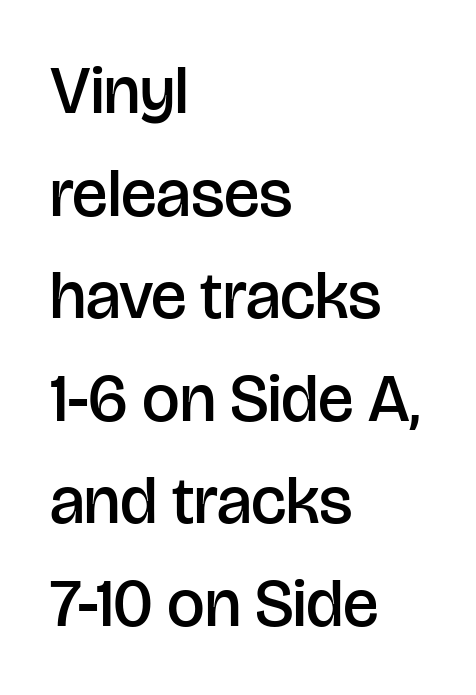
Q: Is the text bold? A: Semi-bold.
Q: Is the text italic (slanted)? A: No, it is upright.
Q: Is the typeface a serif or a sans-serif typeface? A: Sans-serif.
Q: Is the text underlined? A: No.
Q: How is the paragraph aligned? A: Left-aligned.
Q: Is the spacing between letters normal or unusually wide? A: Normal.
Q: Is the spacing between lines tight, normal or loose? A: Normal.
Q: Width (condensed, normal, or wide)? A: Normal.
Q: Stroke contrast? A: Low.
Q: x-height? A: Large.
Q: Monospaced? A: No.
